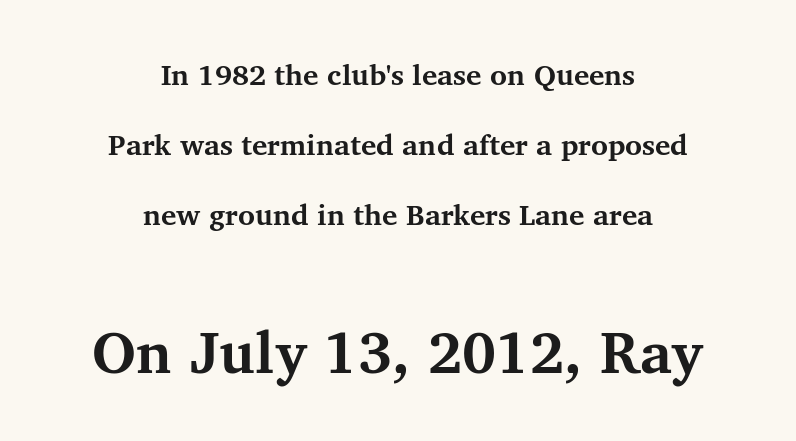
{"serif": "yes", "italic": "no", "bold": "yes", "weight": "bold", "width": "normal", "stroke_contrast": "medium", "x_height": "medium", "monospaced": "no", "underline": "no", "align": "center", "line_spacing": "loose", "line_spacing_ratio": 2.42, "letter_spacing": "normal", "letter_spacing_em": 0.0, "larger_block": "second", "size_ratio": 2.0, "glyph_px": 58}
